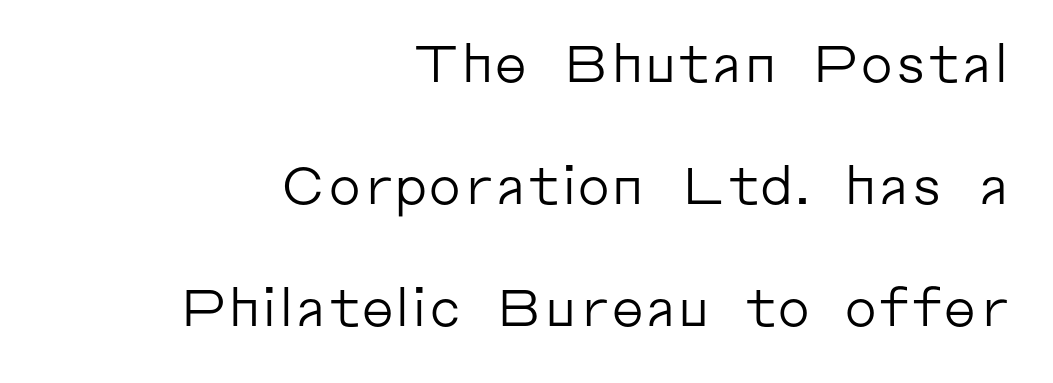
The image shows 52 px regular-weight sans-serif type, upright; set right-aligned, loose line spacing (2.35x), normal letter spacing, not underlined; low stroke contrast and a medium x-height.
